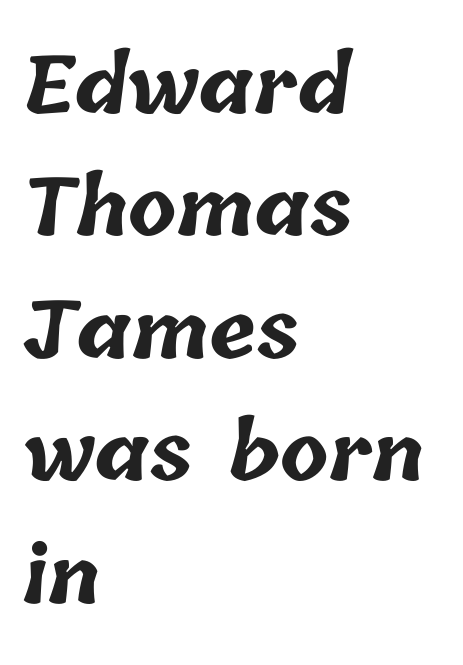
{"bold": "yes", "weight": "bold", "width": "normal", "stroke_contrast": "low", "x_height": "medium", "monospaced": "no", "underline": "no", "align": "left", "line_spacing": "normal", "line_spacing_ratio": 1.55, "letter_spacing": "normal", "letter_spacing_em": 0.0, "glyph_px": 79}
